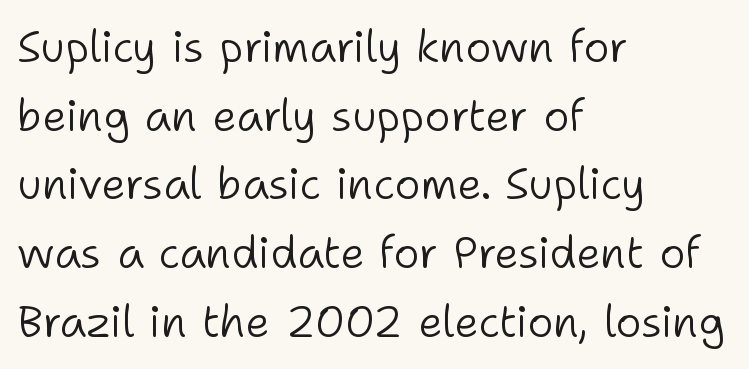
The image shows 44 px light sans-serif type, upright; set left-aligned, normal line spacing (1.56x), normal letter spacing, not underlined; low stroke contrast and a medium x-height.
